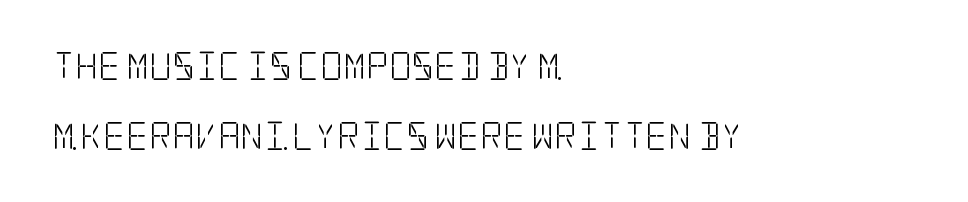
The image shows 28 px light, condensed serif type, upright; set left-aligned, loose line spacing (2.5x), normal letter spacing, not underlined; low stroke contrast and a large x-height.
